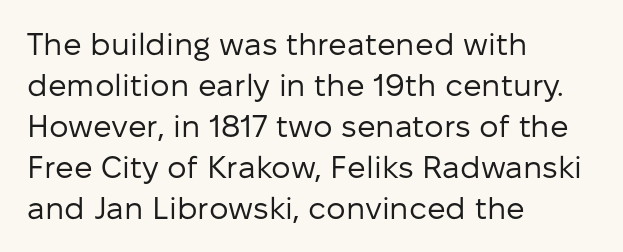
{"serif": "no", "italic": "no", "bold": "no", "weight": "regular", "width": "normal", "stroke_contrast": "low", "x_height": "medium", "monospaced": "no", "underline": "no", "align": "left", "line_spacing": "normal", "line_spacing_ratio": 1.32, "letter_spacing": "normal", "letter_spacing_em": 0.0, "glyph_px": 31}
